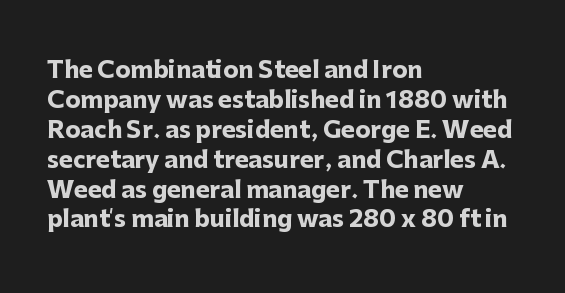
Designer's note — italics off, roman on. Clear beneath every line of the passage. Set as a true bold cut, around the 700 mark. How would I describe the line gaps? Plain and ordinary.
